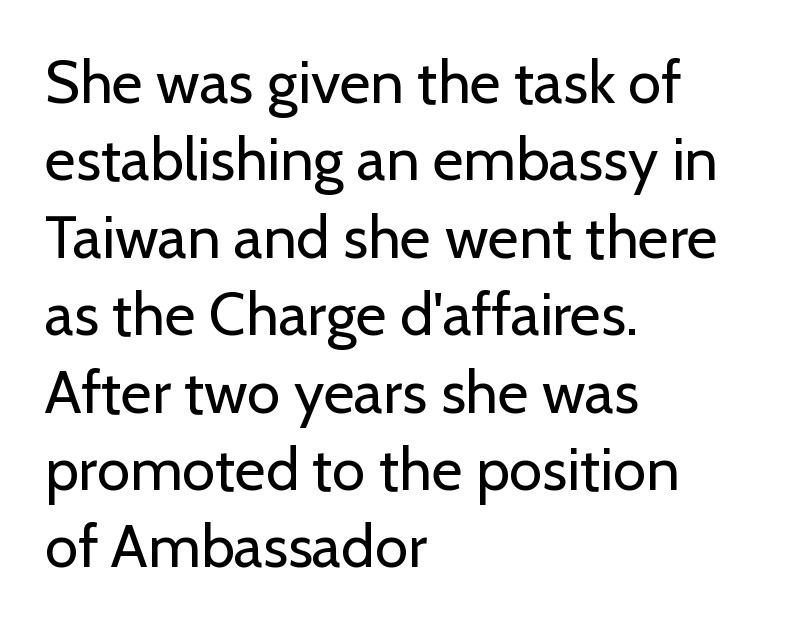
The image shows 60 px regular-weight sans-serif type, upright; set left-aligned, normal line spacing (1.29x), normal letter spacing, not underlined; low stroke contrast and a medium x-height.
